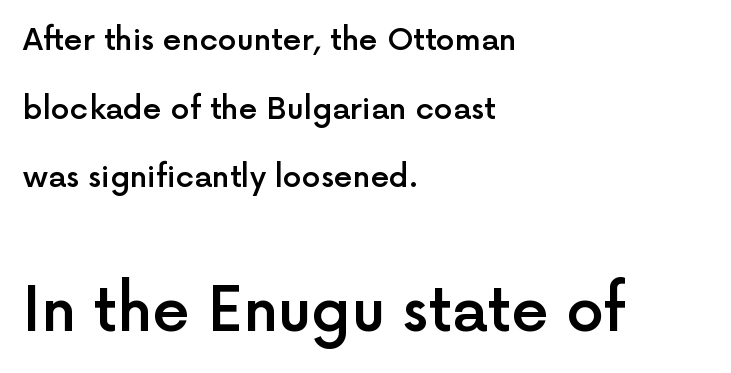
{"serif": "no", "italic": "no", "bold": "semi", "weight": "semibold", "width": "normal", "x_height": "medium", "monospaced": "no", "underline": "no", "align": "left", "line_spacing": "loose", "line_spacing_ratio": 2.29, "letter_spacing": "normal", "letter_spacing_em": 0.0, "larger_block": "second", "size_ratio": 2.0, "glyph_px": 60}
